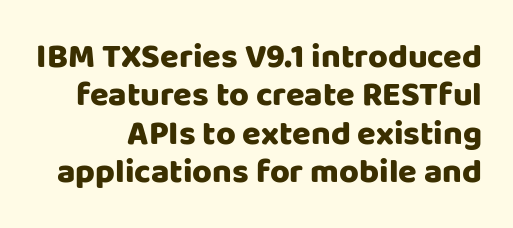
Notice how descenders almost collide with the ascenders below — that's tight leading. If you drew a line through each stem, it would be perfectly vertical. Its strokes are broad and dark, the hallmark of bold type. Here the designer chose a conventional face with non-uniform glyph widths.
